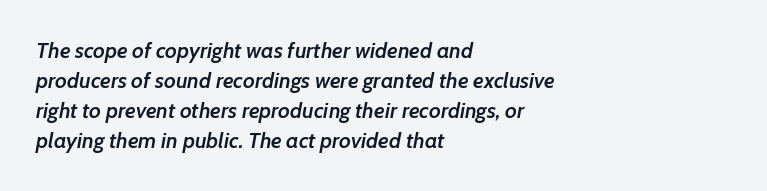
{"italic": "yes", "lean": "right", "slant_degrees": 7, "bold": "semi", "underline": "no", "align": "left", "line_spacing": "normal", "line_spacing_ratio": 1.37, "letter_spacing": "normal", "letter_spacing_em": 0.0, "glyph_px": 22}
